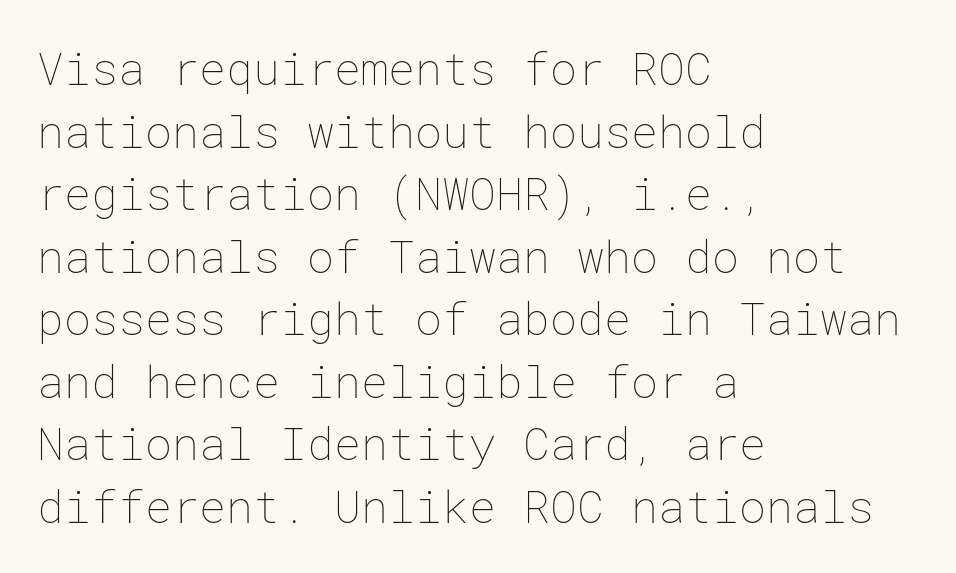
If you drew a ruler down the left edge, every line would touch it. Summary of weight: not heavy and not bold. The block of text has a typical density, with ordinary space between rows. Descenders hang freely into open space. Is there any slant? The stems are plumb. The letterforms sit shoulder to shoulder at normal distance.
